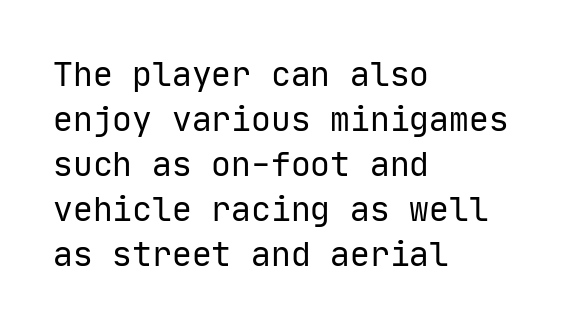
{"serif": "no", "italic": "no", "bold": "no", "weight": "regular", "width": "normal", "stroke_contrast": "low", "x_height": "medium", "monospaced": "yes", "underline": "no", "align": "left", "line_spacing": "normal", "line_spacing_ratio": 1.36, "letter_spacing": "normal", "letter_spacing_em": 0.0, "glyph_px": 33}
